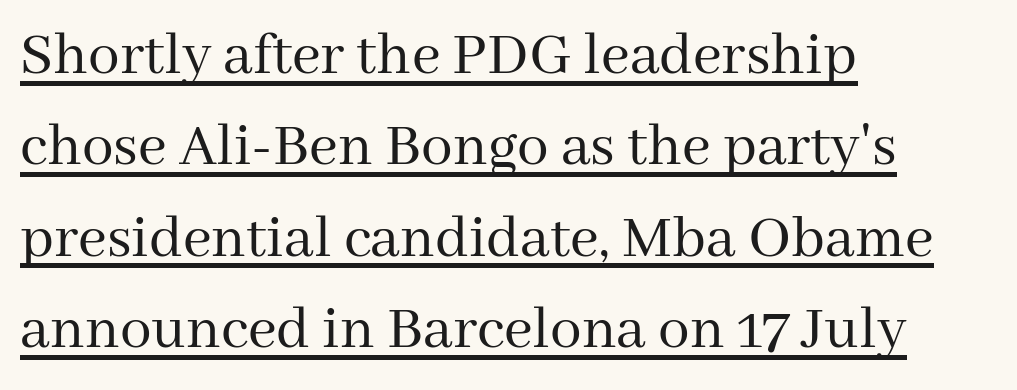
{"serif": "yes", "italic": "no", "bold": "no", "weight": "regular", "width": "normal", "stroke_contrast": "medium", "x_height": "medium", "monospaced": "no", "underline": "yes", "align": "left", "line_spacing": "normal", "line_spacing_ratio": 1.45, "letter_spacing": "normal", "letter_spacing_em": 0.0, "glyph_px": 63}
